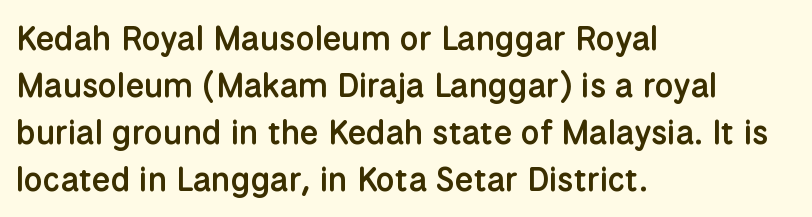
Q: Is the text bold? A: Semi-bold.
Q: Is the text italic (slanted)? A: No, it is upright.
Q: Is the typeface a serif or a sans-serif typeface? A: Sans-serif.
Q: Is the text underlined? A: No.
Q: How is the paragraph aligned? A: Left-aligned.
Q: Is the spacing between letters normal or unusually wide? A: Normal.
Q: Is the spacing between lines tight, normal or loose? A: Normal.
Q: Width (condensed, normal, or wide)? A: Normal.
Q: Stroke contrast? A: Low.
Q: x-height? A: Medium.
Q: Monospaced? A: No.
